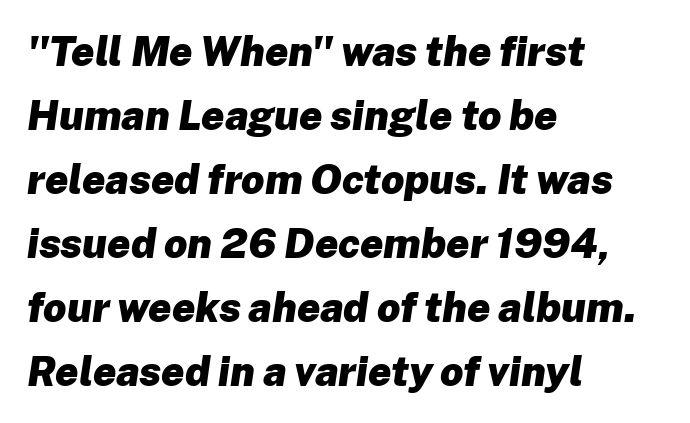
Its strokes are broad and dark, the hallmark of bold type. Looks like regular typesetting: each glyph gets only the width it needs. Successive baselines arrive at the customary interval. The passage shown has conventional tracking throughout. Decoration check: the copy has no underline. The rendering anchors every line to the left-hand side.
